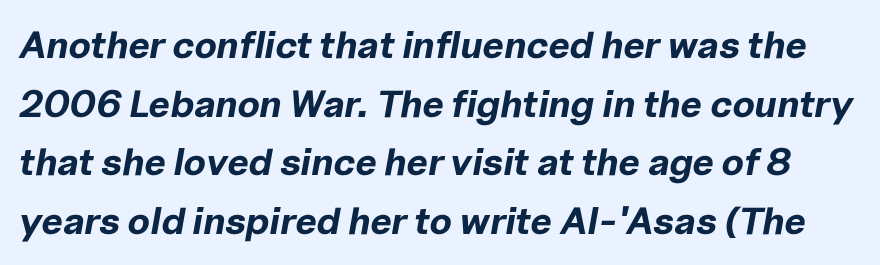
{"italic": "yes", "lean": "right", "slant_degrees": 10, "bold": "yes", "weight": "bold", "width": "normal", "stroke_contrast": "low", "x_height": "medium", "monospaced": "no", "underline": "no", "line_spacing": "normal", "line_spacing_ratio": 1.54, "letter_spacing": "normal", "letter_spacing_em": 0.0, "glyph_px": 38}
